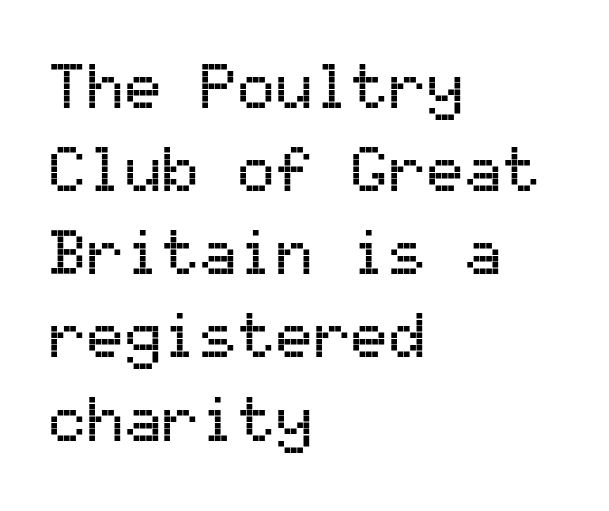
The image shows 63 px sans-serif type, upright, monospaced; set left-aligned, normal line spacing (1.32x), normal letter spacing, not underlined; medium stroke contrast and a medium x-height.
